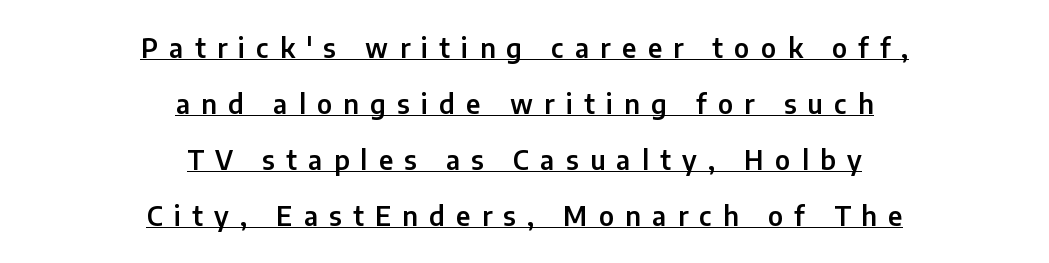
Loose tracking; the words dissolve into strings of separated letters. Ascenders rise straight up at ninety degrees. Typeset on center — no edge is straight. The designer dialed line spacing up above the default.
